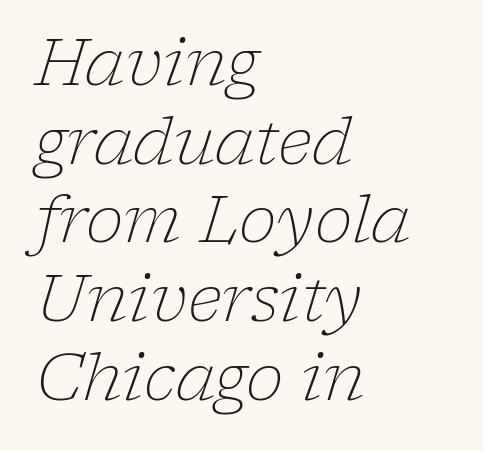
{"serif": "yes", "italic": "yes", "lean": "right", "slant_degrees": 17, "bold": "no", "weight": "light", "width": "normal", "stroke_contrast": "low", "x_height": "medium", "monospaced": "no", "underline": "no", "align": "left", "line_spacing_ratio": 1.23, "letter_spacing": "normal", "letter_spacing_em": 0.0, "glyph_px": 64}
